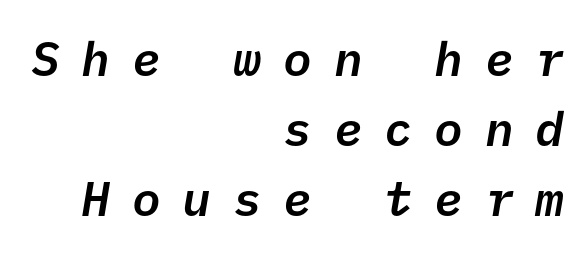
The image shows 48 px semibold sans-serif type; set right-aligned, normal line spacing (1.46x), unusually wide letter spacing (+0.45 em), not underlined; low stroke contrast and a medium x-height.
